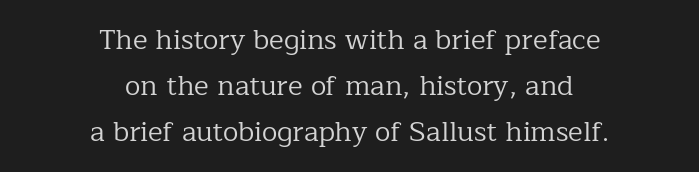
The image shows 28 px regular-weight serif type, upright; set centered, normal line spacing (1.65x), normal letter spacing, not underlined; low stroke contrast and a medium x-height.
